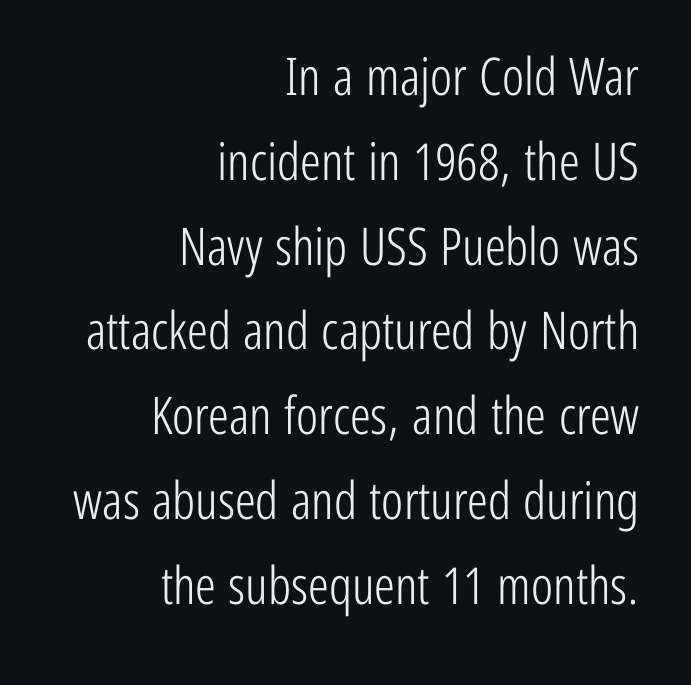
The image shows 52 px light, condensed sans-serif type, upright; set right-aligned, normal line spacing (1.63x), normal letter spacing, not underlined; low stroke contrast and a medium x-height.
